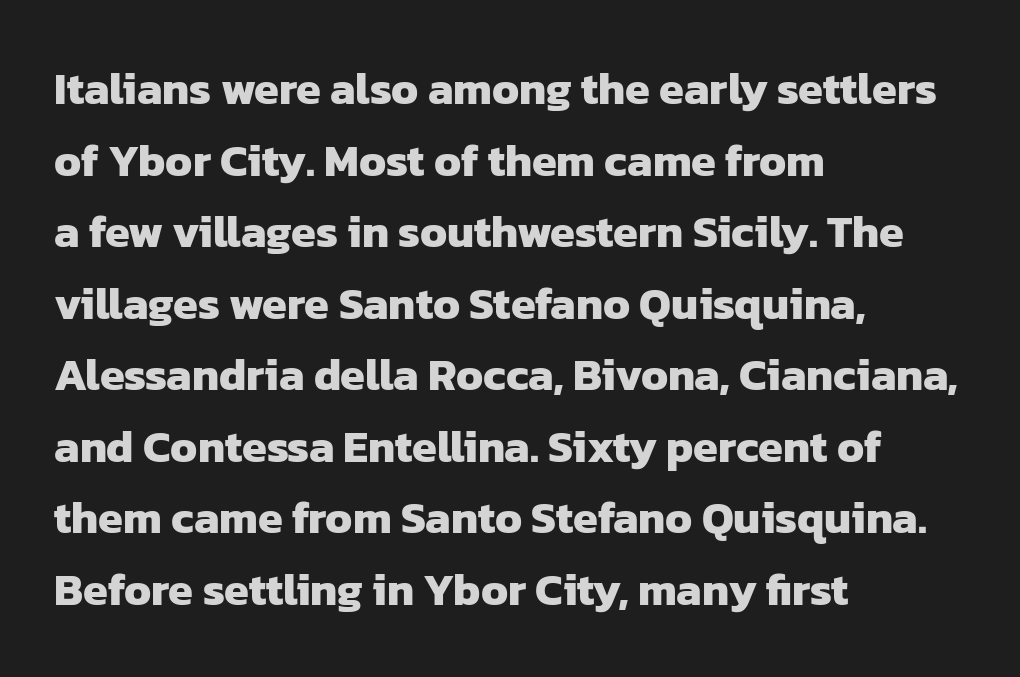
{"serif": "no", "bold": "yes", "weight": "heavy", "width": "normal", "stroke_contrast": "low", "x_height": "medium", "monospaced": "no", "underline": "no", "align": "left", "line_spacing": "normal", "line_spacing_ratio": 1.59, "letter_spacing": "normal", "letter_spacing_em": 0.0, "glyph_px": 45}
